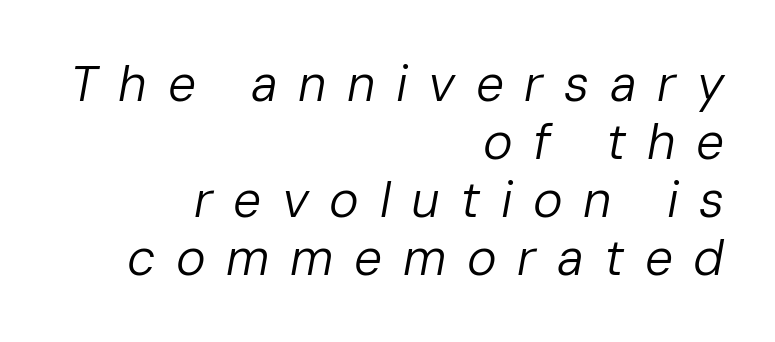
{"italic": "yes", "lean": "right", "slant_degrees": 10, "bold": "no", "weight": "regular", "width": "normal", "stroke_contrast": "low", "x_height": "medium", "monospaced": "no", "underline": "no", "align": "right", "line_spacing_ratio": 1.16, "letter_spacing": "wide", "letter_spacing_em": 0.41, "glyph_px": 50}
